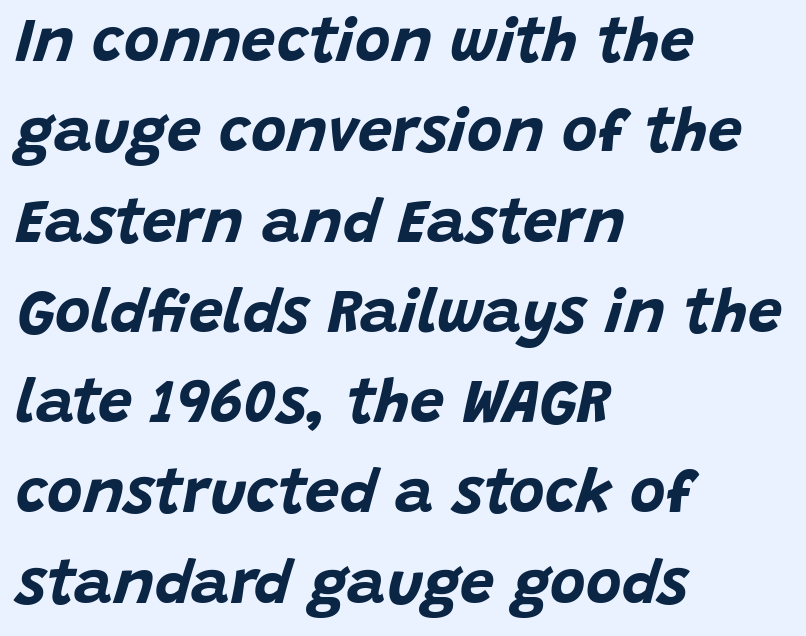
Does the leading feel generous? No, just average. You could not count columns in this text — the font is proportionally spaced. Nobody drew a line under any word here. This rendering uses left alignment, leaving the right contour irregular.
